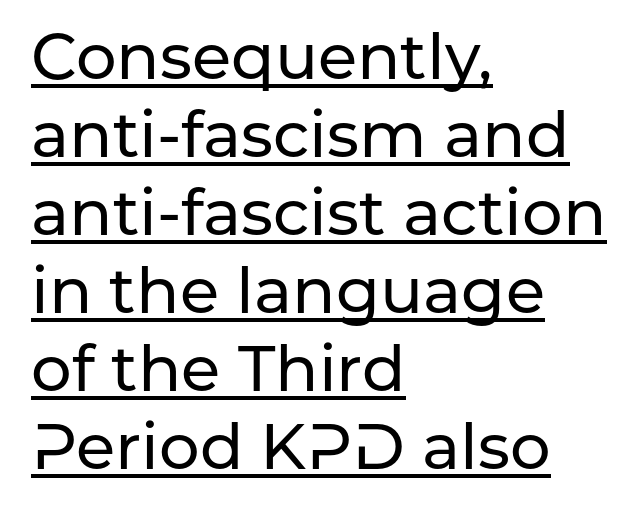
The image shows 64 px sans-serif type, upright; set left-aligned, line spacing 1.22x, normal letter spacing, underlined; low stroke contrast and a medium x-height.
